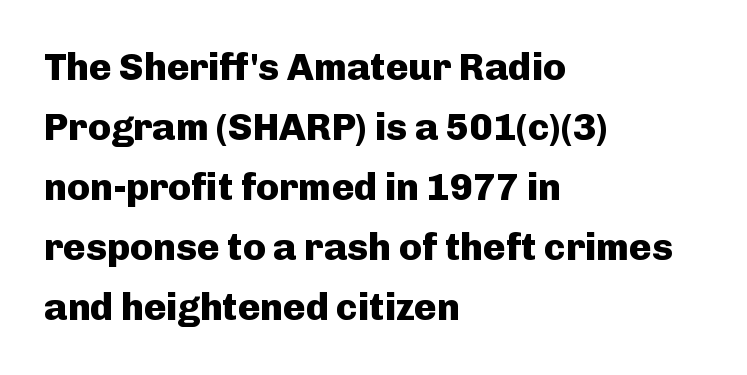
The image shows 38 px heavy sans-serif type, upright; set left-aligned, normal line spacing (1.58x), normal letter spacing, not underlined; low stroke contrast and a medium x-height.
